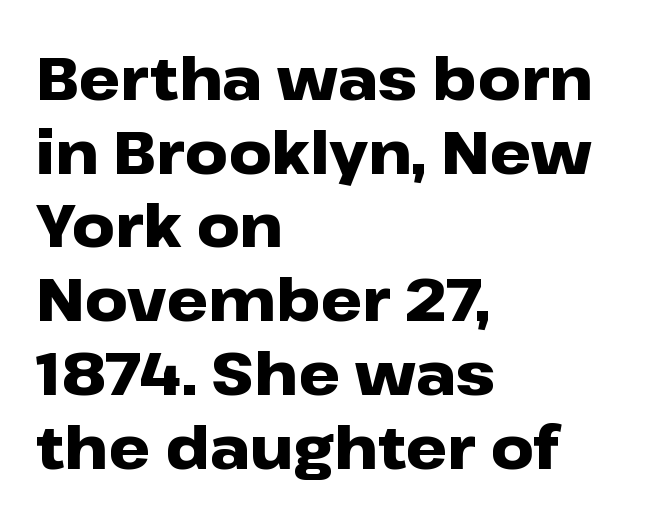
The image shows 59 px heavy, wide sans-serif type, upright; set left-aligned, normal line spacing (1.25x), normal letter spacing, not underlined; low stroke contrast and a medium x-height.
